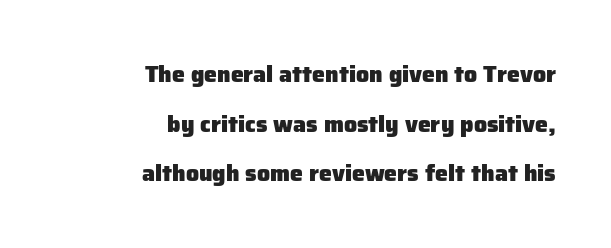
Q: Is the text bold? A: Yes.
Q: Is the text italic (slanted)? A: No, it is upright.
Q: Is the text underlined? A: No.
Q: How is the paragraph aligned? A: Right-aligned.
Q: Is the spacing between letters normal or unusually wide? A: Normal.
Q: Is the spacing between lines tight, normal or loose? A: Loose.
